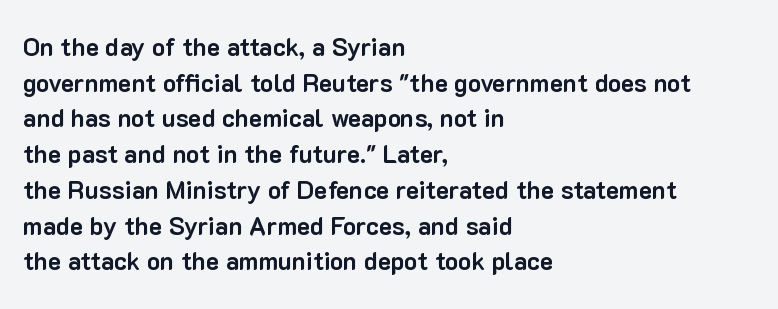
This rendering leaves character spacing at its baseline value. Any mark beneath the type? The region is blank. This is roman type, the default non-slanted kind. Pretty heavy lettering here — definitely bold. Notice how descenders clear the ascenders below comfortably — that's standard leading. All the whitespace from short lines collects on the right.
